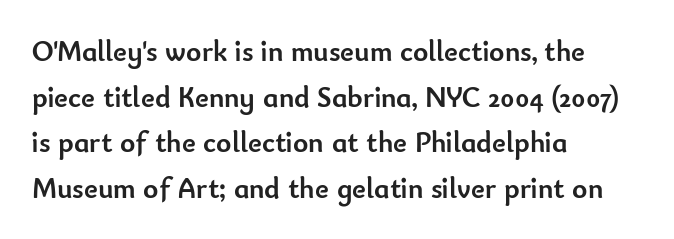
Q: Is the text bold? A: Yes.
Q: Is the text italic (slanted)? A: No, it is upright.
Q: Is the typeface a serif or a sans-serif typeface? A: Sans-serif.
Q: Is the text underlined? A: No.
Q: How is the paragraph aligned? A: Left-aligned.
Q: Is the spacing between letters normal or unusually wide? A: Normal.
Q: Is the spacing between lines tight, normal or loose? A: Normal.
Q: Width (condensed, normal, or wide)? A: Normal.
Q: Stroke contrast? A: Low.
Q: x-height? A: Small.
Q: Monospaced? A: No.
